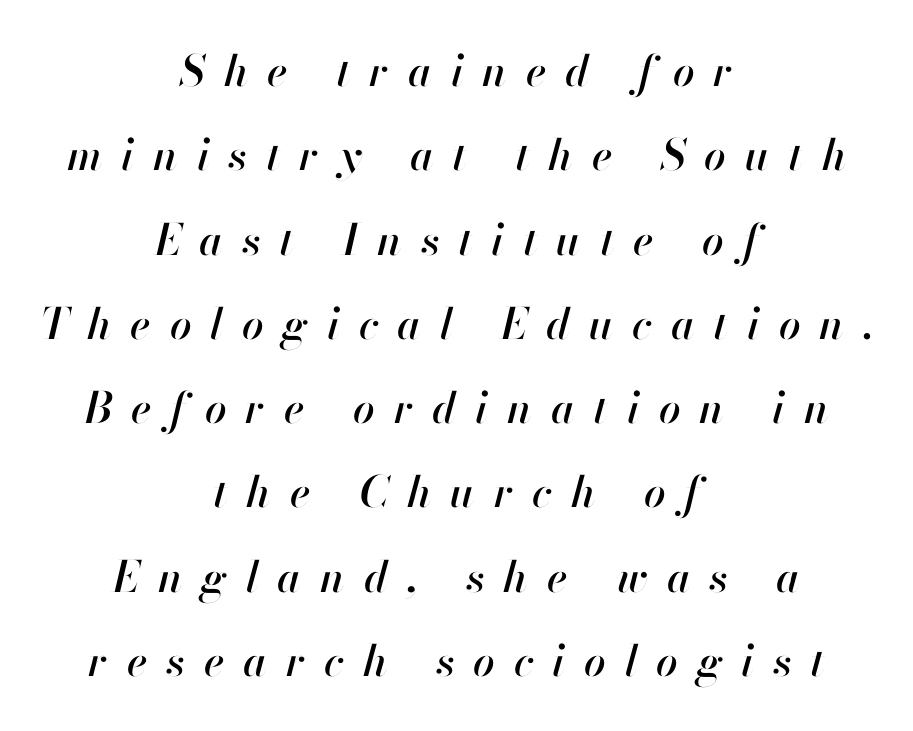
{"italic": "yes", "lean": "right", "slant_degrees": 13, "width": "normal", "stroke_contrast": "high", "x_height": "small", "monospaced": "no", "underline": "no", "align": "center", "line_spacing": "loose", "line_spacing_ratio": 1.96, "letter_spacing": "wide", "letter_spacing_em": 0.44, "glyph_px": 43}
